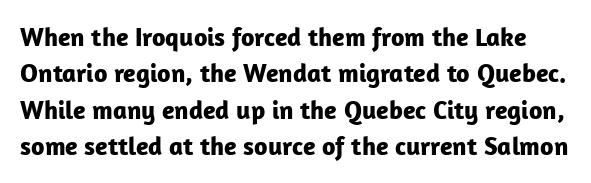
Inter-character spacing is left at the font's built-in metrics. Regular leading. Rule under the text: the space is simply empty. A typesetter would mark this as roman, not italic. Heavy, bold letterforms.
